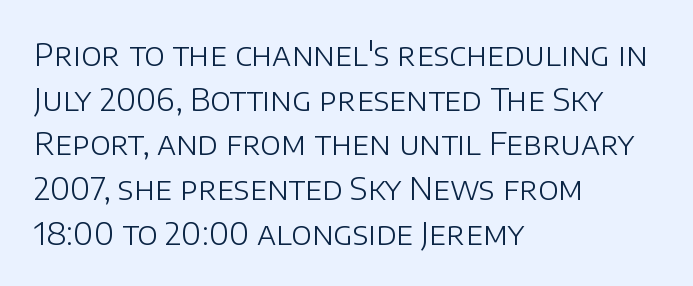
{"serif": "no", "italic": "no", "bold": "no", "weight": "light", "width": "normal", "stroke_contrast": "low", "x_height": "large", "monospaced": "no", "underline": "no", "align": "left", "line_spacing": "normal", "line_spacing_ratio": 1.44, "letter_spacing": "normal", "letter_spacing_em": 0.0, "glyph_px": 31}
